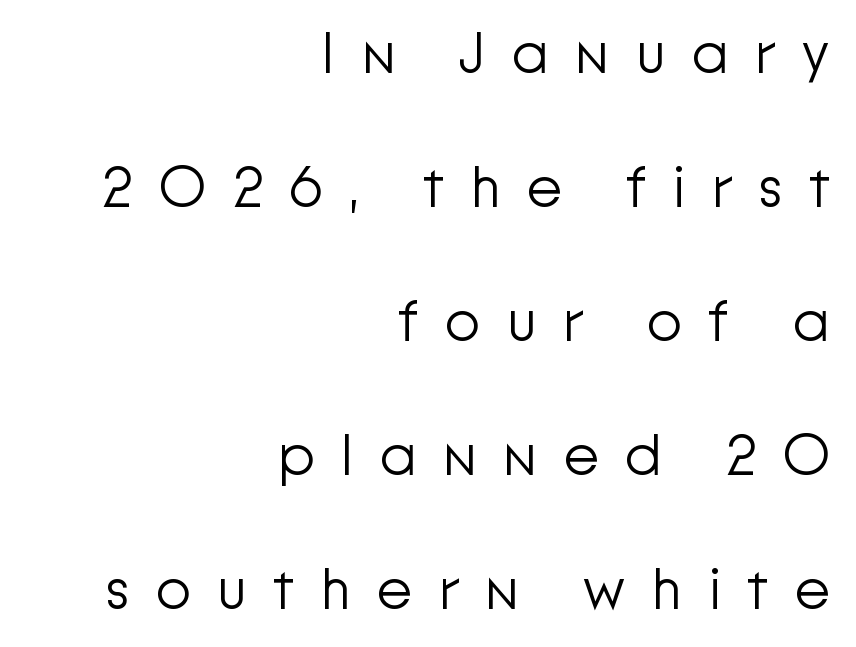
Q: Is the text bold? A: No.
Q: Is the text italic (slanted)? A: No, it is upright.
Q: Is the typeface a serif or a sans-serif typeface? A: Sans-serif.
Q: Is the text underlined? A: No.
Q: How is the paragraph aligned? A: Right-aligned.
Q: Is the spacing between letters normal or unusually wide? A: Unusually wide.
Q: Is the spacing between lines tight, normal or loose? A: Loose.
Q: Width (condensed, normal, or wide)? A: Normal.
Q: Stroke contrast? A: Low.
Q: x-height? A: Medium.
Q: Monospaced? A: No.
